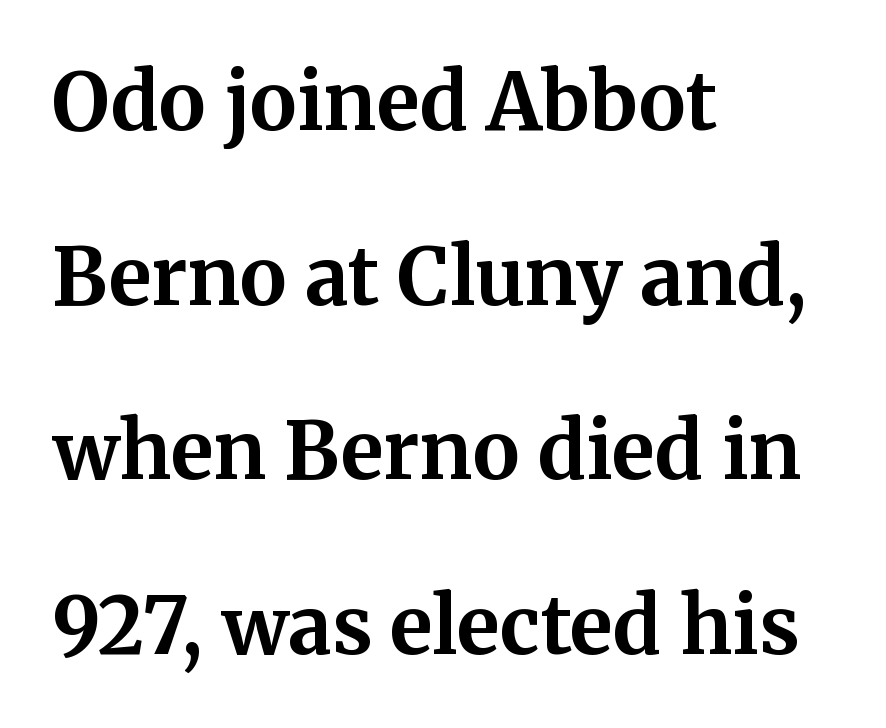
{"serif": "yes", "italic": "no", "bold": "yes", "weight": "bold", "width": "normal", "stroke_contrast": "medium", "x_height": "medium", "monospaced": "no", "underline": "no", "align": "left", "line_spacing": "loose", "line_spacing_ratio": 2.21, "letter_spacing": "normal", "letter_spacing_em": 0.0, "glyph_px": 79}
